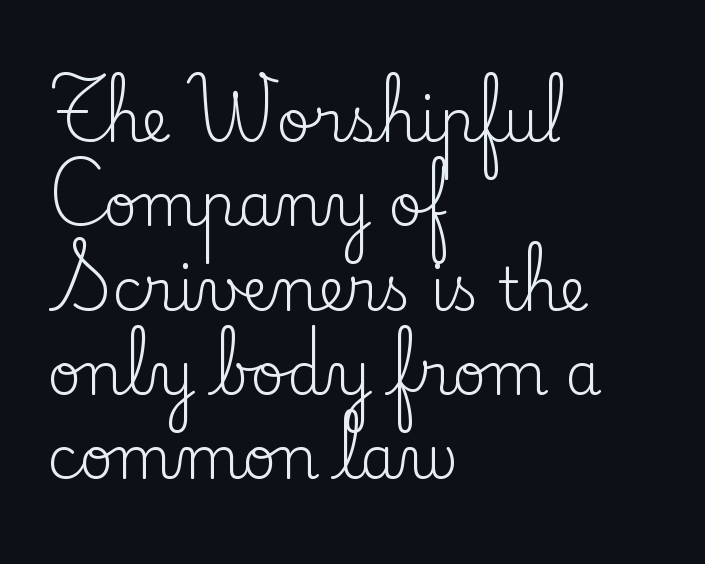
Q: Is the text bold? A: No.
Q: Is the text italic (slanted)? A: No, it is upright.
Q: Is the text underlined? A: No.
Q: How is the paragraph aligned? A: Left-aligned.
Q: Is the spacing between letters normal or unusually wide? A: Normal.
Q: Is the spacing between lines tight, normal or loose? A: Normal.
Q: Width (condensed, normal, or wide)? A: Normal.
Q: Stroke contrast? A: Low.
Q: x-height? A: Small.
Q: Monospaced? A: No.
